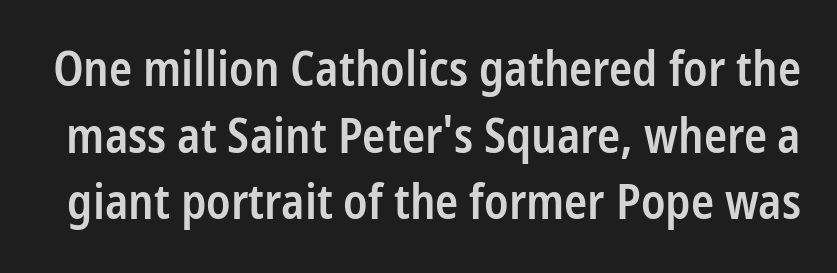
Rows of type keep a routine distance in the vertical direction. Its strokes are somewhat broadened, the hallmark of semibold type. Standard letterfit; no display-style spreading of the glyphs. Observe the absence of serifs on each vertical stroke in this sample. Vertical strokes here are truly vertical. The strip under each line holds only bare page.
